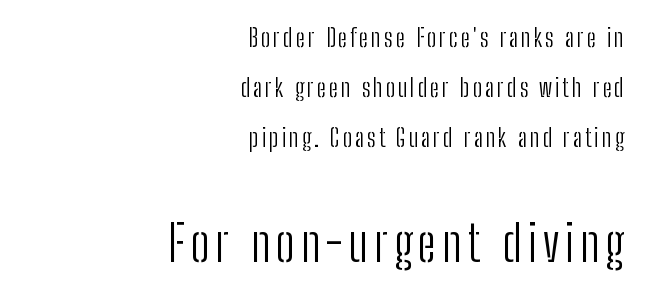
The image shows 50 px light, condensed sans-serif type, upright; set right-aligned, loose line spacing (2.0x), not underlined; the second (bottom) block is 2.0x larger; low stroke contrast and a medium x-height.
